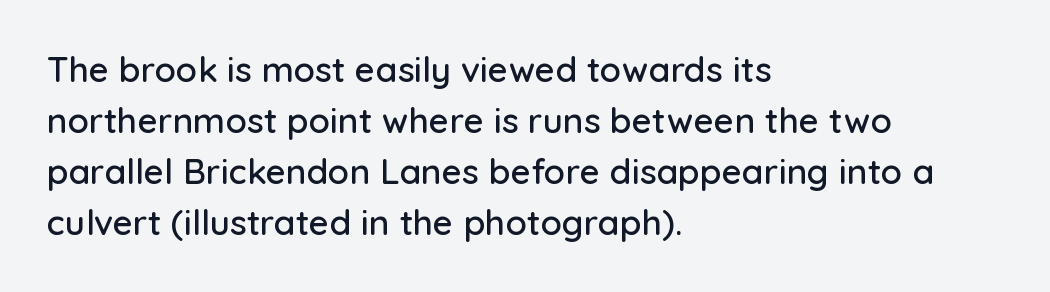
Each row of text sits above clean, open space. Honestly, the row spacing looks completely unremarkable. The rag falls on the right side of this text block. The passage shown is typed in a proportional face where columns would drift.
